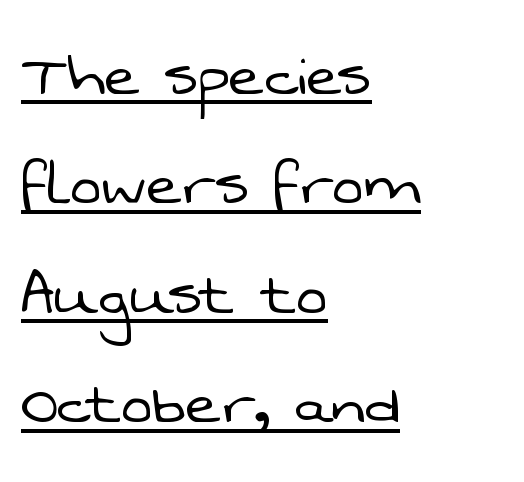
Caption: standard tracking, unaltered. You could not count columns in this text — the font is proportionally spaced. The font sits on the lighter half of the weight spectrum, regular included. These lines are composed in type without serifs.
